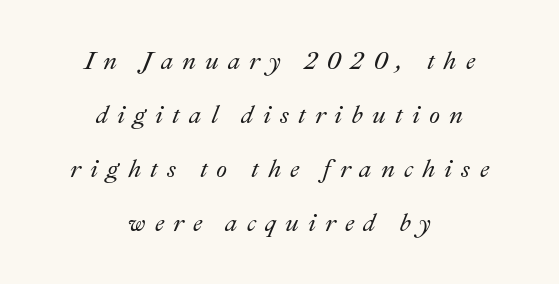
The foot of each line stays bare and open. Where is the straight margin? There isn't one; the lines are centered. Summary of vertical rhythm: relaxed, with wide interline spacing. Short note: letters widely spaced. Quick note: italic.
